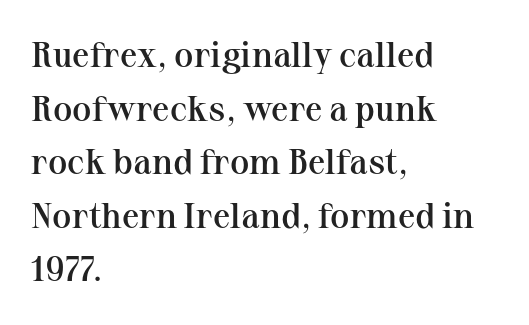
One glance says typical: line gaps are just what's usual. Each letter keeps its own natural width here, so spacing adapts to shape. On the weight axis this lands at semibold, roughly 600. The zone under the glyphs is completely vacant. The letterforms sit shoulder to shoulder at normal distance. The type family on display is of the serif kind.
